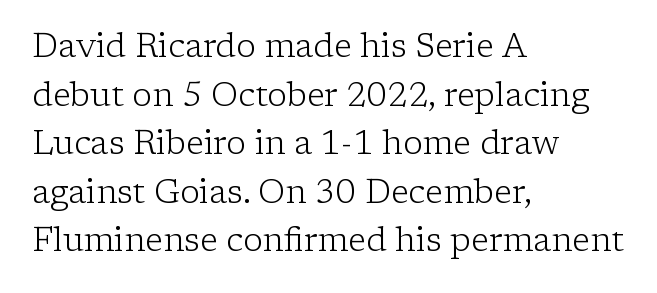
Look at the bottom of the vertical strokes: they flare into serifs here. Bare-footed words on every line. Regular leading. Tracking value appears to be zero — textbook default spacing. Each letter keeps its own natural width here, so spacing adapts to shape.
